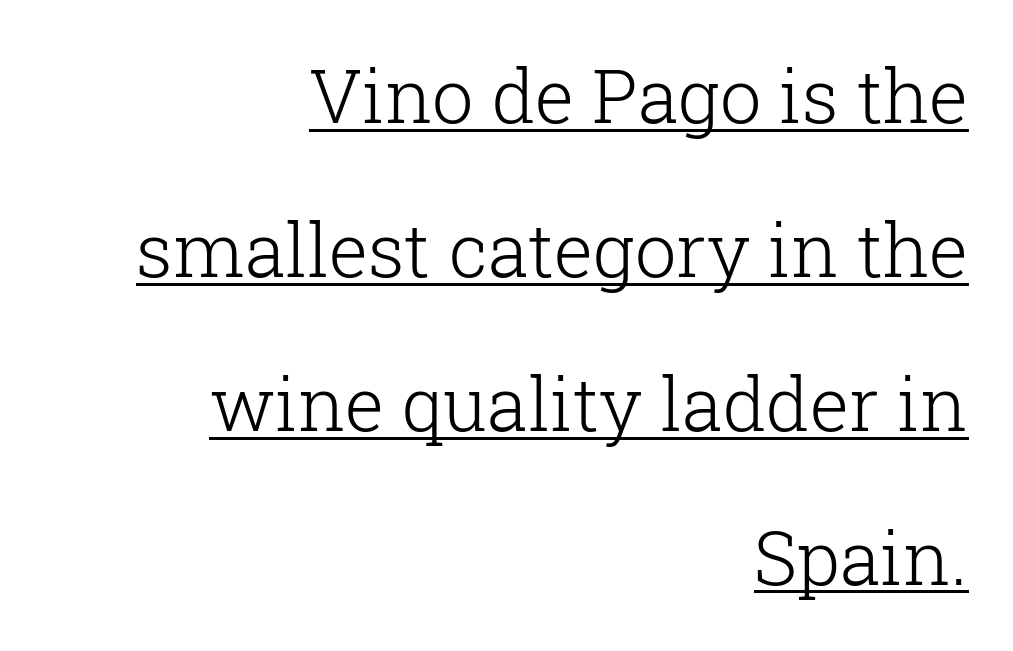
Q: Is the text bold? A: No.
Q: Is the text italic (slanted)? A: No, it is upright.
Q: Is the typeface a serif or a sans-serif typeface? A: Serif.
Q: Is the text underlined? A: Yes.
Q: How is the paragraph aligned? A: Right-aligned.
Q: Is the spacing between letters normal or unusually wide? A: Normal.
Q: Is the spacing between lines tight, normal or loose? A: Loose.
Q: Width (condensed, normal, or wide)? A: Normal.
Q: Stroke contrast? A: Low.
Q: x-height? A: Medium.
Q: Monospaced? A: No.
